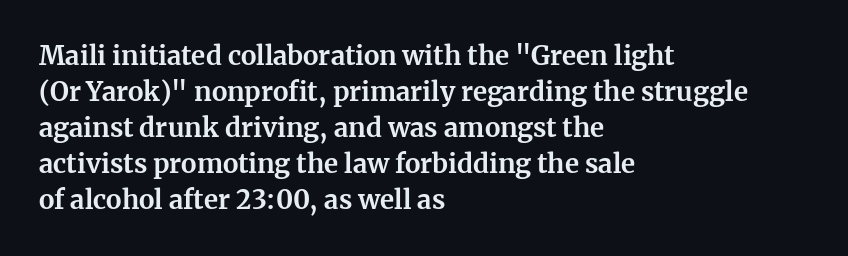
{"italic": "no", "bold": "yes", "underline": "no", "align": "left", "line_spacing": "normal", "line_spacing_ratio": 1.38, "letter_spacing": "normal", "letter_spacing_em": 0.0, "glyph_px": 26}
